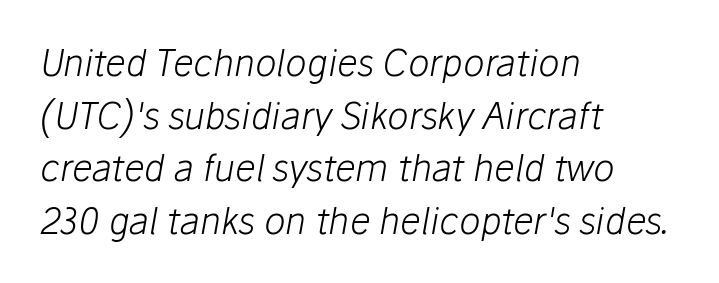
Q: Is the text bold? A: No.
Q: Is the text italic (slanted)? A: Yes, it leans right by about 10 degrees.
Q: Is the text underlined? A: No.
Q: How is the paragraph aligned? A: Left-aligned.
Q: Is the spacing between letters normal or unusually wide? A: Normal.
Q: Is the spacing between lines tight, normal or loose? A: Normal.
Q: Width (condensed, normal, or wide)? A: Normal.
Q: Stroke contrast? A: Low.
Q: x-height? A: Medium.
Q: Monospaced? A: No.
